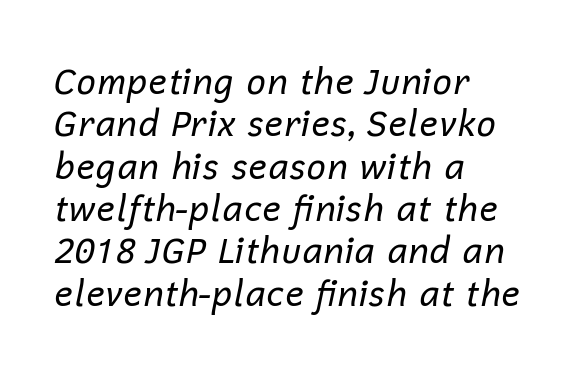
The image shows 35 px regular-weight type, italic (leaning right); set left-aligned, line spacing 1.21x, normal letter spacing, not underlined; low stroke contrast and a medium x-height.
